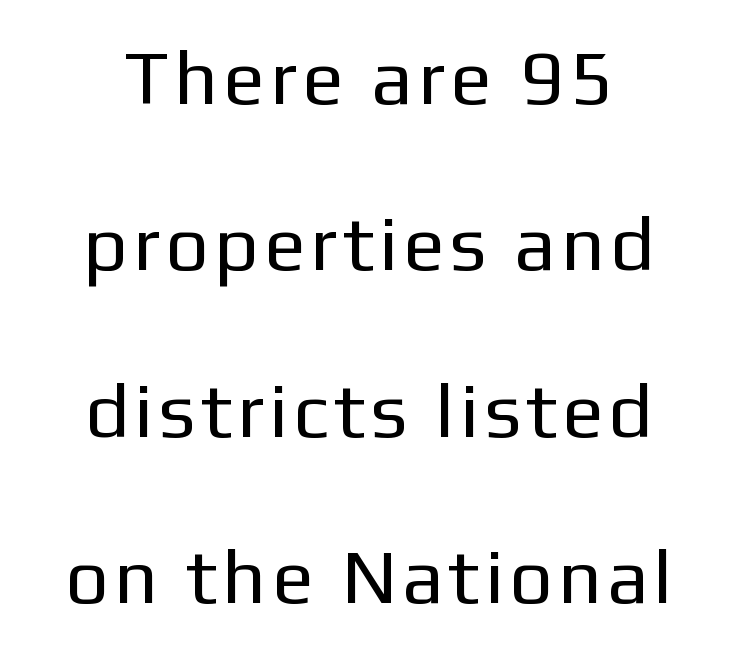
Centered paragraph, ragged on both sides. The letters advance in unequal steps, a hallmark of proportional type. These lines stand farther apart than default settings would place them. Rendered with straight, roman letterforms.
